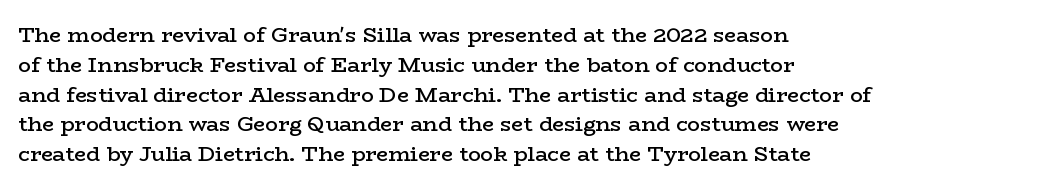
{"italic": "no", "bold": "semi", "underline": "no", "align": "left", "line_spacing": "normal", "line_spacing_ratio": 1.42, "letter_spacing": "normal", "letter_spacing_em": 0.0, "glyph_px": 21}
